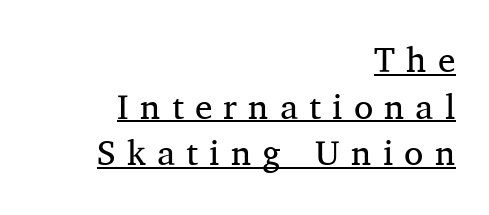
Honestly, the row spacing looks completely unremarkable. You could not count columns in this text — the font is proportionally spaced. Are there feet on the stems? There are — it's a serif. Students, observe the line beneath the letters — that is underlining. On a weight scale, this lands at 450 or below. The specimen reads as upright at a glance.
